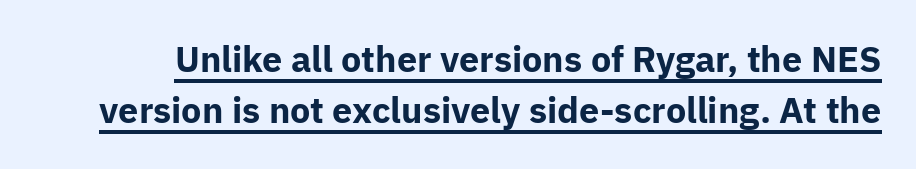
Q: Is the text bold? A: Yes.
Q: Is the text italic (slanted)? A: No, it is upright.
Q: Is the typeface a serif or a sans-serif typeface? A: Sans-serif.
Q: Is the text underlined? A: Yes.
Q: Is the spacing between letters normal or unusually wide? A: Normal.
Q: Is the spacing between lines tight, normal or loose? A: Normal.
Q: Width (condensed, normal, or wide)? A: Normal.
Q: Stroke contrast? A: Low.
Q: x-height? A: Medium.
Q: Monospaced? A: No.
